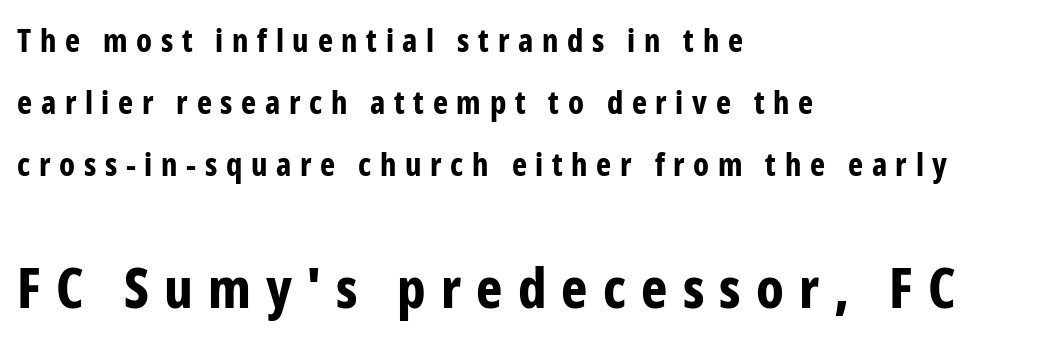
The image shows 56 px bold, condensed sans-serif type, upright; set left-aligned, loose line spacing (1.94x), unusually wide letter spacing (+0.27 em), not underlined; the second (bottom) block is 1.75x larger; low stroke contrast and a medium x-height.
